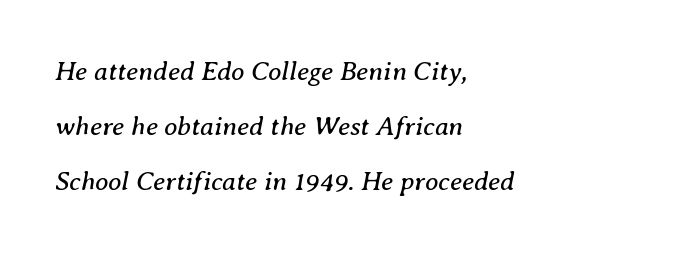
Airy leading. Compared with a typical body face, this is equally light or lighter still. Yep, that's italic — everything's leaning. Short and long lines alike share a common starting point at left. The horizontal fit of the characters is conventional and even. The strip under each line holds only bare page.
